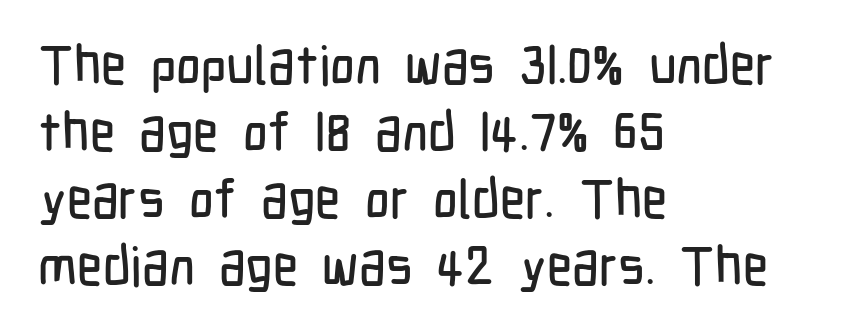
Look at the bottom of the vertical strokes: they stop flat, with no serifs. The strip under each line holds only bare page. Does the lettering tilt? It doesn't — this is upright. Is the block centered? No — it sits flush against the left margin. The horizontal fit of the characters is conventional and even. Looks like regular typesetting: each glyph gets only the width it needs.
